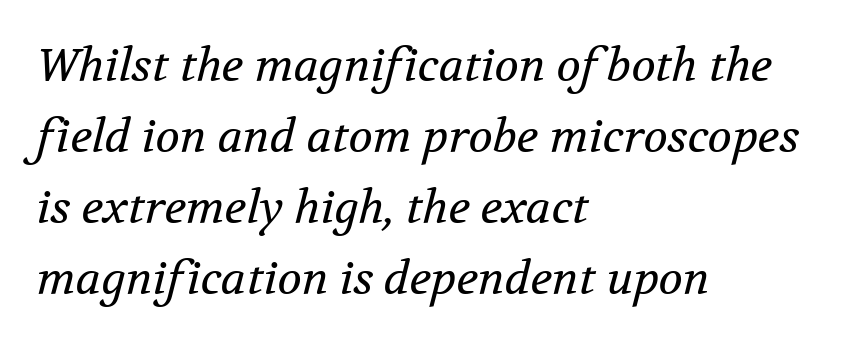
Q: Is the text bold? A: No.
Q: Is the text italic (slanted)? A: Yes, it leans right by about 12 degrees.
Q: Is the typeface a serif or a sans-serif typeface? A: Serif.
Q: Is the text underlined? A: No.
Q: How is the paragraph aligned? A: Left-aligned.
Q: Is the spacing between letters normal or unusually wide? A: Normal.
Q: Is the spacing between lines tight, normal or loose? A: Normal.
Q: Width (condensed, normal, or wide)? A: Normal.
Q: Stroke contrast? A: Medium.
Q: x-height? A: Medium.
Q: Monospaced? A: No.
